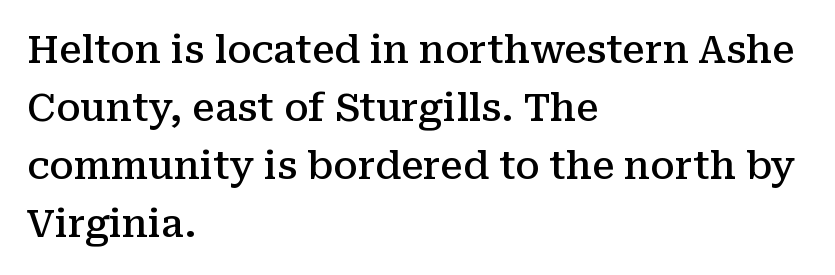
Q: Is the text bold? A: Semi-bold.
Q: Is the text italic (slanted)? A: No, it is upright.
Q: Is the typeface a serif or a sans-serif typeface? A: Serif.
Q: Is the text underlined? A: No.
Q: How is the paragraph aligned? A: Left-aligned.
Q: Is the spacing between letters normal or unusually wide? A: Normal.
Q: Is the spacing between lines tight, normal or loose? A: Normal.
Q: Width (condensed, normal, or wide)? A: Normal.
Q: Stroke contrast? A: Medium.
Q: x-height? A: Medium.
Q: Monospaced? A: No.
